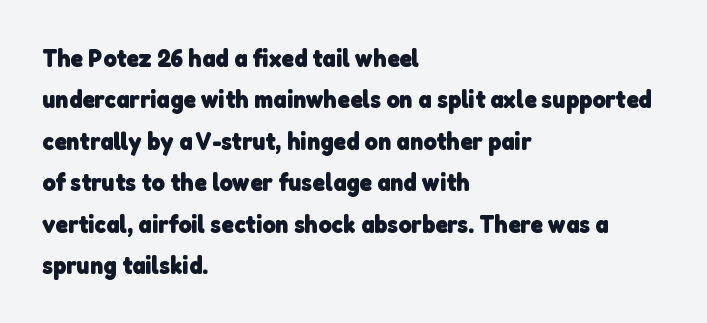
Q: Is the text bold? A: Yes.
Q: Is the text underlined? A: No.
Q: How is the paragraph aligned? A: Left-aligned.
Q: Is the spacing between letters normal or unusually wide? A: Normal.
Q: Is the spacing between lines tight, normal or loose? A: Normal.
